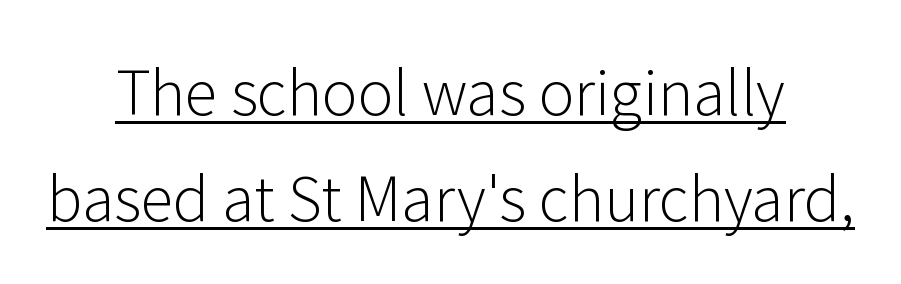
{"serif": "no", "italic": "no", "bold": "no", "weight": "light", "width": "normal", "stroke_contrast": "low", "x_height": "medium", "monospaced": "no", "underline": "yes", "align": "center", "line_spacing_ratio": 1.76, "letter_spacing": "normal", "letter_spacing_em": 0.0, "glyph_px": 60}
